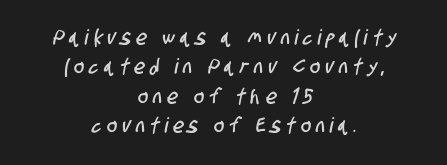
A student would call this center alignment; a typographer would say set centered. Tracking here is generous; glyphs stand well apart from one another. The zone under the glyphs is completely vacant. The designer left line spacing at the default.
